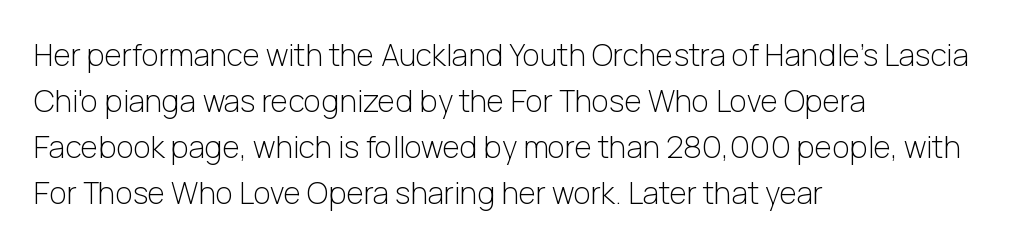
The image shows 30 px light sans-serif type, upright; set left-aligned, normal line spacing (1.53x), normal letter spacing, not underlined; low stroke contrast and a medium x-height.
